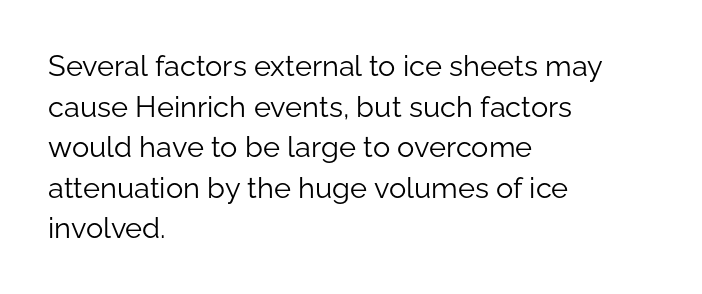
The image shows 29 px light sans-serif type, upright; set left-aligned, normal line spacing (1.4x), normal letter spacing, not underlined; low stroke contrast and a medium x-height.
